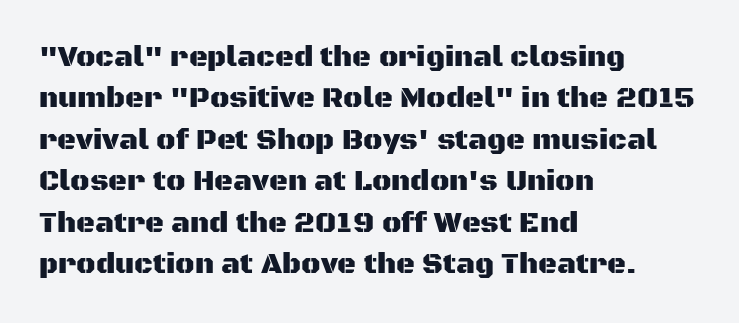
Q: Is the text italic (slanted)? A: No, it is upright.
Q: Is the typeface a serif or a sans-serif typeface? A: Sans-serif.
Q: Is the text underlined? A: No.
Q: How is the paragraph aligned? A: Left-aligned.
Q: Is the spacing between letters normal or unusually wide? A: Normal.
Q: Is the spacing between lines tight, normal or loose? A: Normal.
Q: Width (condensed, normal, or wide)? A: Normal.
Q: Stroke contrast? A: Medium.
Q: x-height? A: Large.
Q: Monospaced? A: No.
